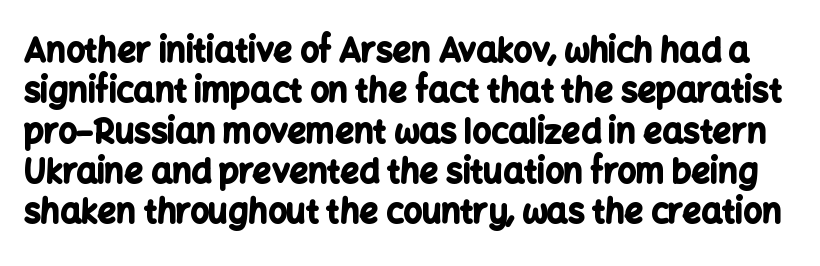
Q: Is the text bold? A: Yes.
Q: Is the text italic (slanted)? A: No, it is upright.
Q: Is the typeface a serif or a sans-serif typeface? A: Sans-serif.
Q: Is the text underlined? A: No.
Q: Is the spacing between letters normal or unusually wide? A: Normal.
Q: Width (condensed, normal, or wide)? A: Normal.
Q: Stroke contrast? A: Low.
Q: x-height? A: Medium.
Q: Monospaced? A: No.
